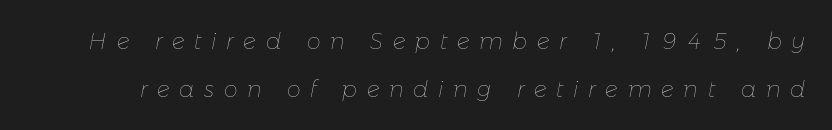
The tracking jumps out immediately: characters are airy and widely separated. Rendered with sloped, italic letterforms. The passage shown is not underscored anywhere. The designer dialed line spacing up above the default. The typeface has the unassuming heft of standard copy or less.
